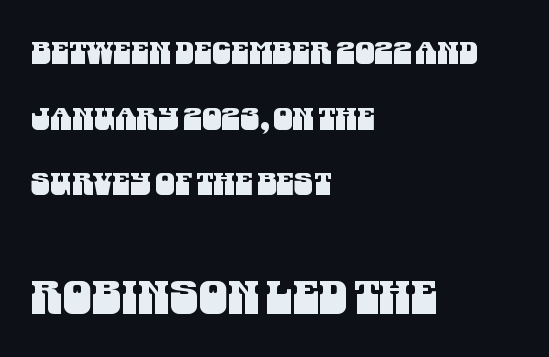
The image shows 46 px condensed sans-serif type; set left-aligned, loose line spacing (2.12x), normal letter spacing, not underlined; the second (bottom) block is 1.48x larger; medium stroke contrast and a large x-height.
